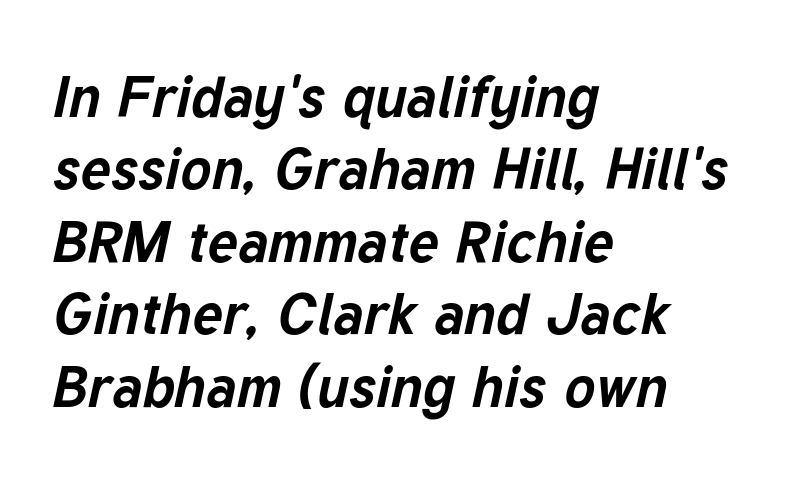
Does extra space separate the letters? No, they use regular spacing. These lines are set flush left with a ragged right edge. Plenty of ink on the page — the face is bold. Vertical spacing — default.
